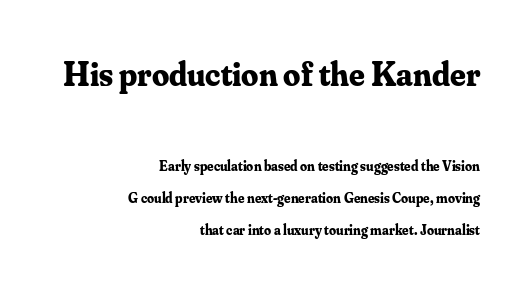
Are there feet on the stems? There are — it's a serif. Any mark beneath the type? The region is blank. The characters look thick and weighty, a clear bold. Do the characters align in a grid? No, the font is proportional. The axis of the letterforms is exactly vertical.
